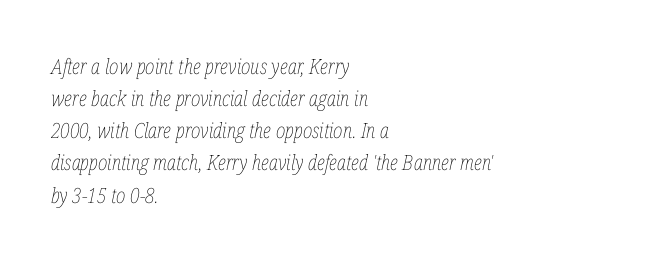
The image shows 21 px text type, italic (leaning right); set left-aligned, normal line spacing (1.53x), normal letter spacing, not underlined.
